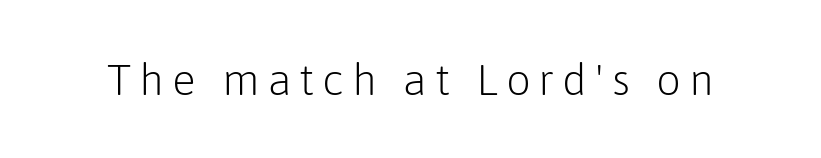
Q: Is the text bold? A: No.
Q: Is the text italic (slanted)? A: No, it is upright.
Q: Is the typeface a serif or a sans-serif typeface? A: Sans-serif.
Q: Is the text underlined? A: No.
Q: Width (condensed, normal, or wide)? A: Normal.
Q: Stroke contrast? A: Low.
Q: x-height? A: Medium.
Q: Monospaced? A: No.
